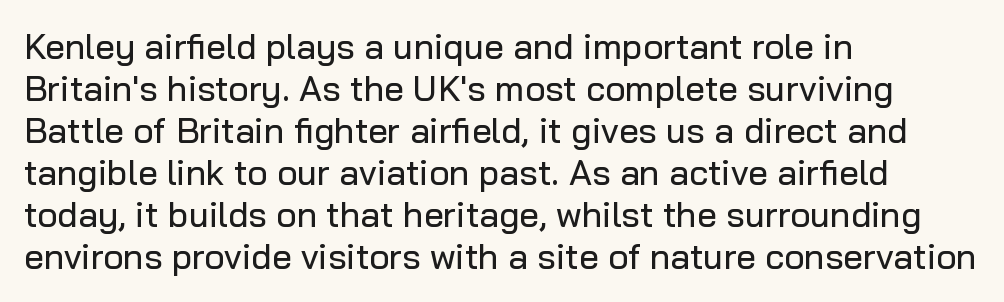
Short and long lines alike share a common starting point at left. The typography opts for an upright posture over an oblique one. Each letter's strokes conclude bluntly, with no projecting serifs. Any mark beneath the type? The region is blank.
